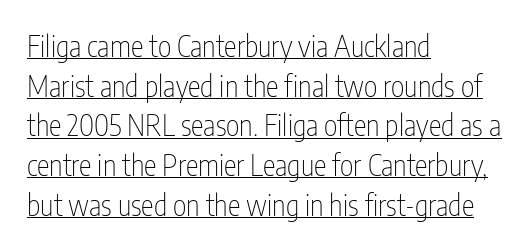
{"serif": "no", "italic": "no", "bold": "no", "weight": "thin", "width": "condensed", "stroke_contrast": "low", "x_height": "medium", "monospaced": "no", "underline": "yes", "align": "left", "line_spacing": "normal", "line_spacing_ratio": 1.37, "letter_spacing": "normal", "letter_spacing_em": 0.0, "glyph_px": 29}
